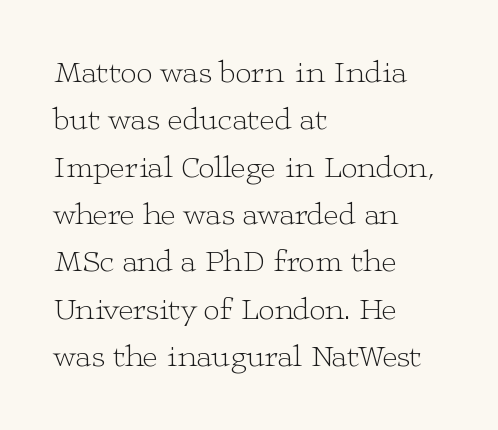
Stems here are at most as thick as an everyday book face. Unlike italic type, these characters show no tilt at all. Summary of vertical rhythm: regular, with standard interline spacing. Character widths vary here, with narrow letters taking less room than wide ones.
